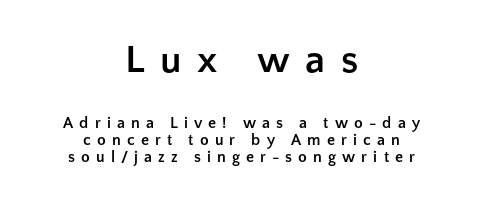
The typeface chosen for these lines omits serifs. Vertical spacing — tight. Glance below the letters and you will spot only blank space. Words appear elongated and porous because spacing is wide. Note the varied advance widths — an 'i' is clearly narrower than an 'm'. The typesetting leans heavy: a genuine bold.
